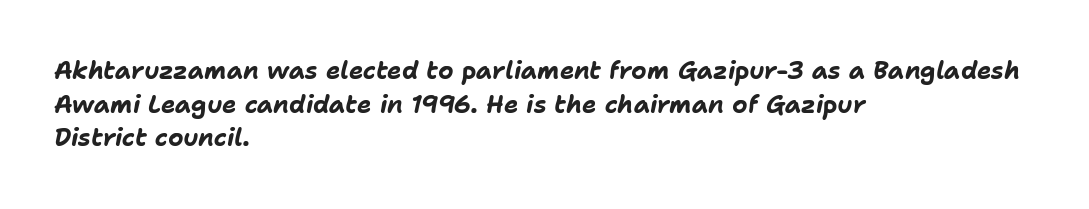
The image shows 24 px bold type, italic (leaning right); set left-aligned, normal line spacing (1.4x), normal letter spacing, not underlined.
